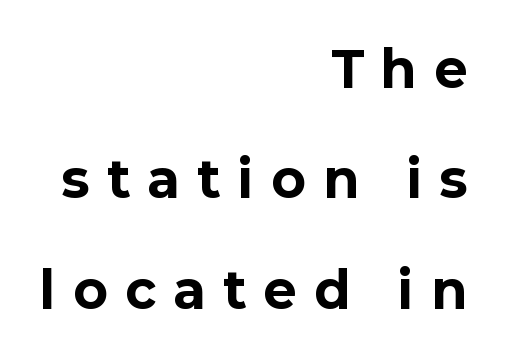
{"serif": "no", "italic": "no", "bold": "yes", "weight": "bold", "width": "normal", "stroke_contrast": "low", "x_height": "medium", "monospaced": "no", "underline": "no", "align": "right", "line_spacing": "loose", "line_spacing_ratio": 2.21, "letter_spacing": "wide", "letter_spacing_em": 0.37, "glyph_px": 50}
